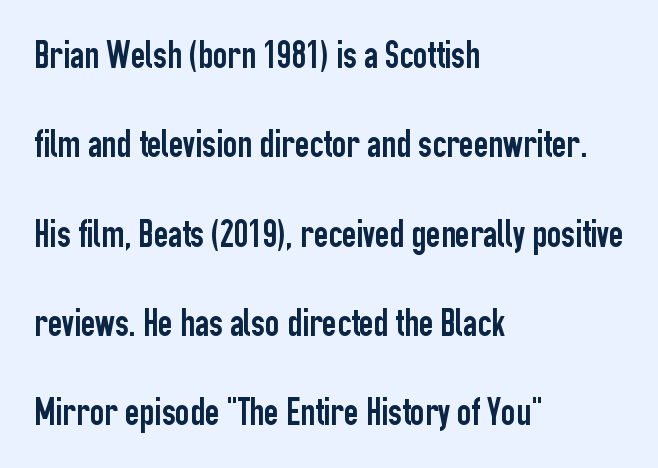
The image shows 39 px condensed sans-serif type, upright; set left-aligned, loose line spacing (2.29x), normal letter spacing, not underlined; low stroke contrast and a medium x-height.
